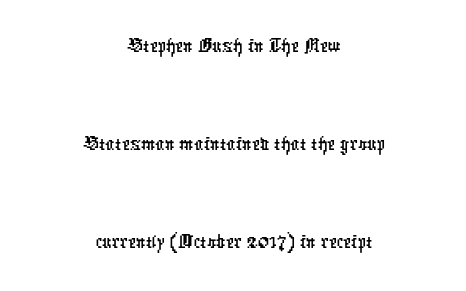
The image shows 45 px condensed sans-serif type; set centered, loose line spacing (2.18x), normal letter spacing, not underlined; low stroke contrast and a medium x-height.
